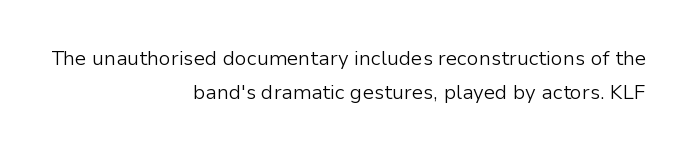
{"italic": "no", "bold": "no", "underline": "no", "align": "right", "line_spacing": "normal", "line_spacing_ratio": 1.7, "letter_spacing": "normal", "letter_spacing_em": 0.0, "glyph_px": 20}
